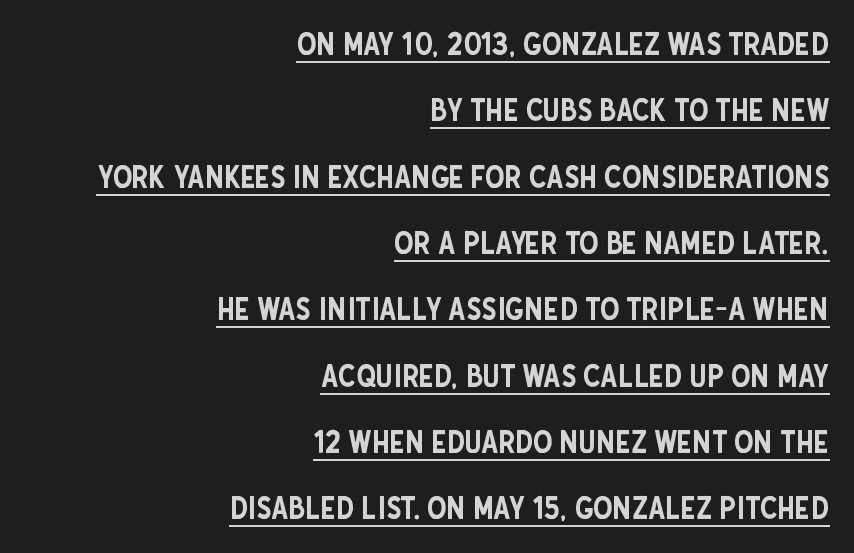
Q: Is the text italic (slanted)? A: No, it is upright.
Q: Is the typeface a serif or a sans-serif typeface? A: Sans-serif.
Q: Is the text underlined? A: Yes.
Q: How is the paragraph aligned? A: Right-aligned.
Q: Is the spacing between letters normal or unusually wide? A: Normal.
Q: Is the spacing between lines tight, normal or loose? A: Loose.
Q: Width (condensed, normal, or wide)? A: Condensed.
Q: Stroke contrast? A: Low.
Q: x-height? A: Large.
Q: Monospaced? A: No.
